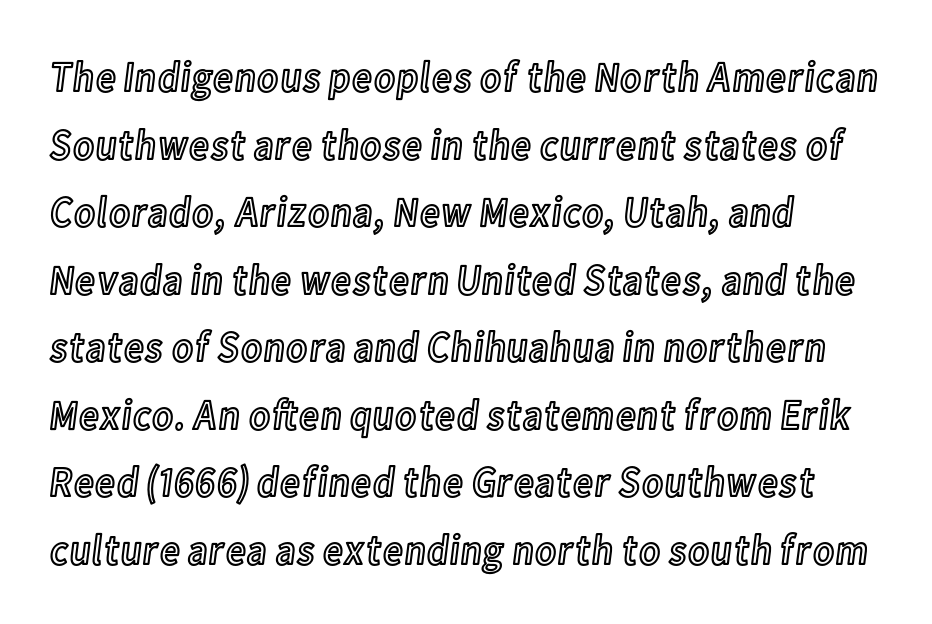
Q: Is the text italic (slanted)? A: Yes.
Q: Is the text underlined? A: No.
Q: How is the paragraph aligned? A: Left-aligned.
Q: Is the spacing between letters normal or unusually wide? A: Normal.
Q: Is the spacing between lines tight, normal or loose? A: Normal.
Q: Width (condensed, normal, or wide)? A: Condensed.
Q: x-height? A: Medium.
Q: Monospaced? A: No.
